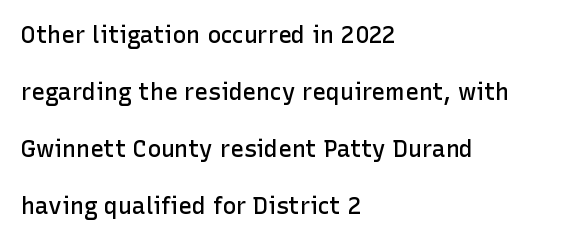
Q: Is the text bold? A: Semi-bold.
Q: Is the text italic (slanted)? A: No, it is upright.
Q: Is the text underlined? A: No.
Q: How is the paragraph aligned? A: Left-aligned.
Q: Is the spacing between letters normal or unusually wide? A: Normal.
Q: Is the spacing between lines tight, normal or loose? A: Loose.
